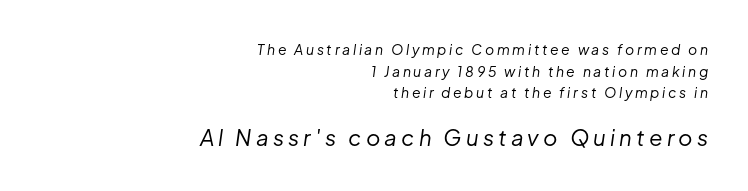
Q: Is the text bold? A: No.
Q: Is the text italic (slanted)? A: Yes, it leans right by about 8 degrees.
Q: Is the text underlined? A: No.
Q: How is the paragraph aligned? A: Right-aligned.
Q: Is the spacing between lines tight, normal or loose? A: Normal.
Q: Which block of text is set in a larger size, the first (top) or the second (bottom)? A: The second (bottom) one.
